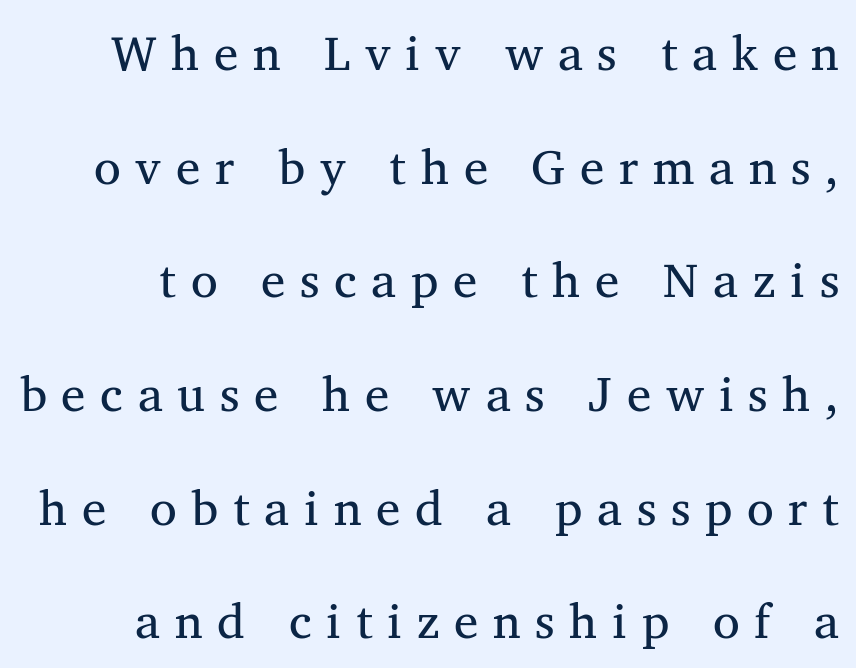
Whoever set this chose breathing room over compactness in the vertical rhythm. This is roman type, the default non-slanted kind. Little horizontal feet cap the strokes, marking this as serif type. Ink coverage per letter is moderate at most. This sample uses expanded letter spacing, leaving extra air between glyphs. Descender tails drop into unmarked territory.
